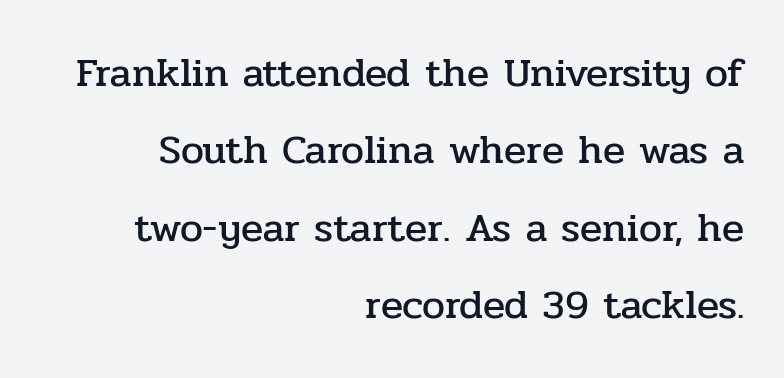
Check where the strokes stop: tiny serifs finish them off. The passage is arranged like a letterhead date or caption credit — flush right. Here the designer chose a conventional face with non-uniform glyph widths. Only glyphs here, with clear space below each row. Caption: standard tracking, unaltered. The typography opts for an upright posture over an oblique one.
